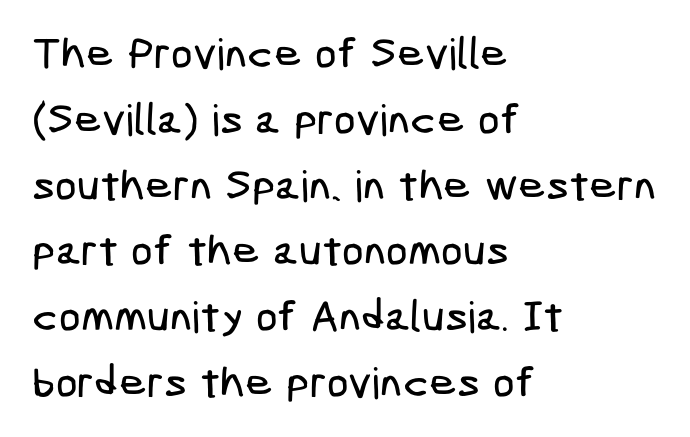
Plain, unruled lines of type. Compared with a centered layout, this one pins lines to the left instead. Baseline-to-baseline distance is the conventional proportion of letter height. Note: no serifs on the glyphs.
